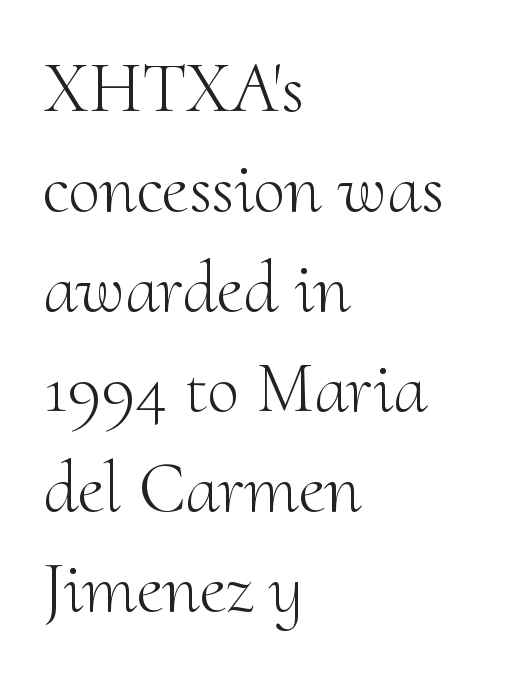
{"serif": "yes", "italic": "no", "bold": "no", "weight": "light", "width": "normal", "stroke_contrast": "medium", "x_height": "small", "monospaced": "no", "underline": "no", "align": "left", "line_spacing": "normal", "line_spacing_ratio": 1.37, "letter_spacing": "normal", "letter_spacing_em": 0.0, "glyph_px": 73}
